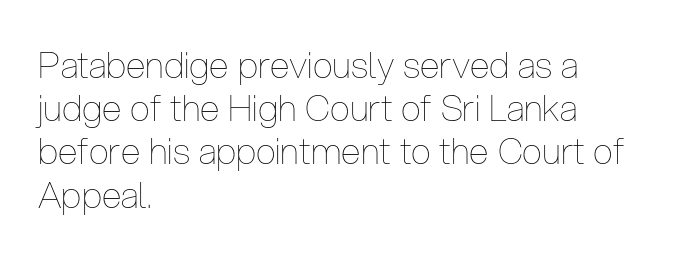
Decoration check: the copy has no underline. Caption: face not bold, strokes unweighted. Short and long lines alike share a common starting point at left. Do the characters align in a grid? No, the font is proportional.
